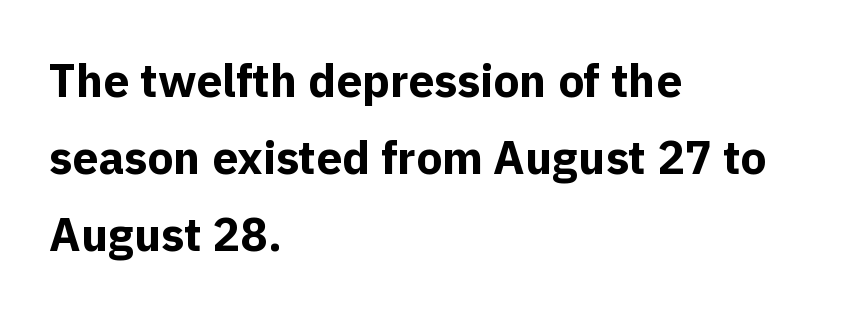
The image shows 46 px bold sans-serif type, upright; set left-aligned, normal line spacing (1.67x), normal letter spacing, not underlined; a medium x-height.
